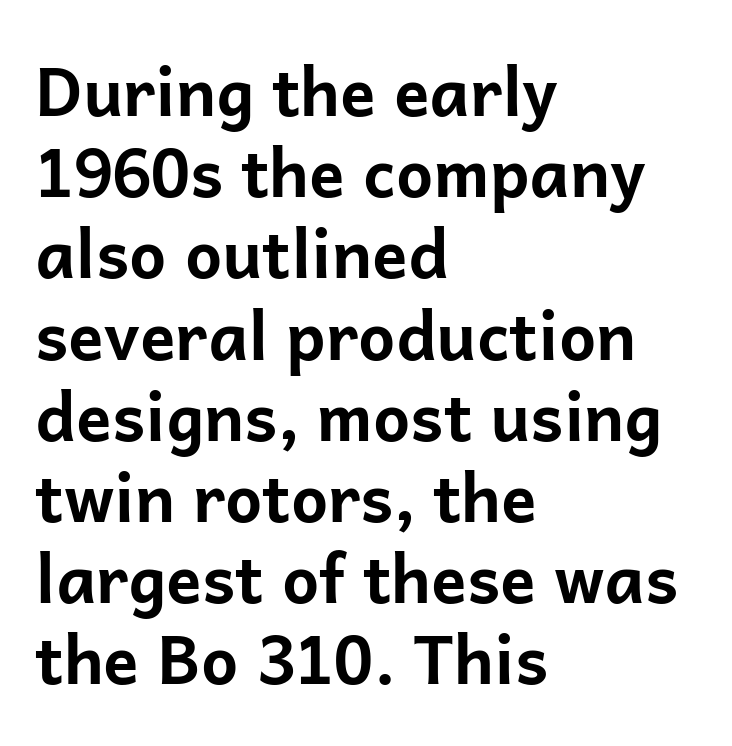
Q: Is the text bold? A: Yes.
Q: Is the text italic (slanted)? A: No, it is upright.
Q: Is the typeface a serif or a sans-serif typeface? A: Sans-serif.
Q: Is the text underlined? A: No.
Q: How is the paragraph aligned? A: Left-aligned.
Q: Is the spacing between letters normal or unusually wide? A: Normal.
Q: Width (condensed, normal, or wide)? A: Normal.
Q: Stroke contrast? A: Low.
Q: x-height? A: Medium.
Q: Monospaced? A: No.
